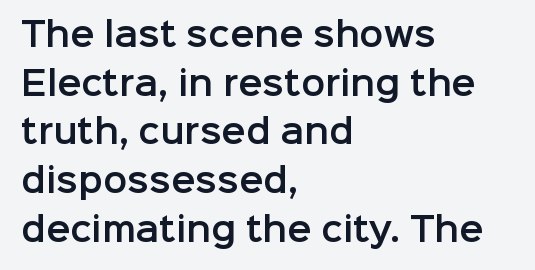
The image shows 32 px sans-serif type, upright; set left-aligned, normal line spacing (1.52x), normal letter spacing, not underlined; low stroke contrast and a medium x-height.
